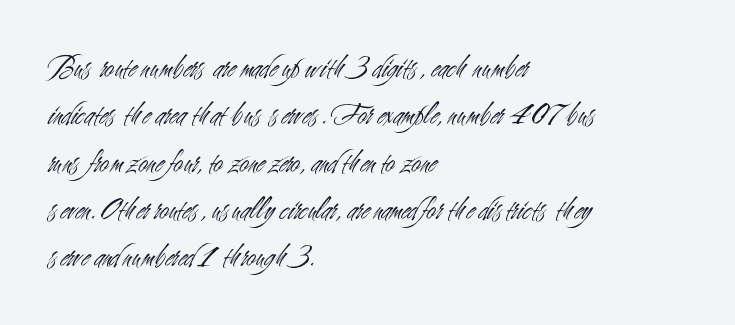
Q: Is the text bold? A: No.
Q: Is the text italic (slanted)? A: Yes.
Q: Is the typeface a serif or a sans-serif typeface? A: Sans-serif.
Q: Is the text underlined? A: No.
Q: How is the paragraph aligned? A: Left-aligned.
Q: Is the spacing between letters normal or unusually wide? A: Normal.
Q: Is the spacing between lines tight, normal or loose? A: Normal.
Q: Width (condensed, normal, or wide)? A: Condensed.
Q: Stroke contrast? A: Medium.
Q: x-height? A: Small.
Q: Monospaced? A: No.
